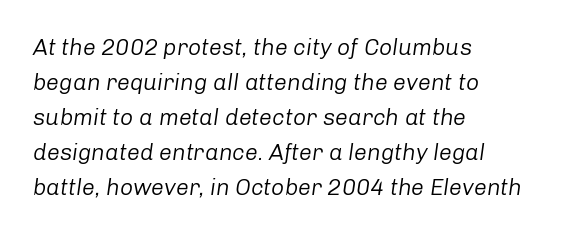
{"italic": "yes", "lean": "right", "slant_degrees": 8, "bold": "no", "underline": "no", "align": "left", "line_spacing": "normal", "line_spacing_ratio": 1.52, "letter_spacing": "normal", "letter_spacing_em": 0.0, "glyph_px": 23}
